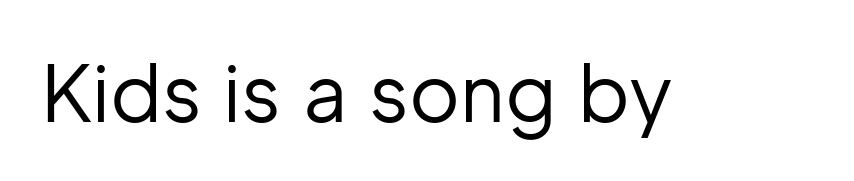
The image shows 78 px regular-weight sans-serif type, upright; set normal letter spacing, not underlined; low stroke contrast and a medium x-height.
